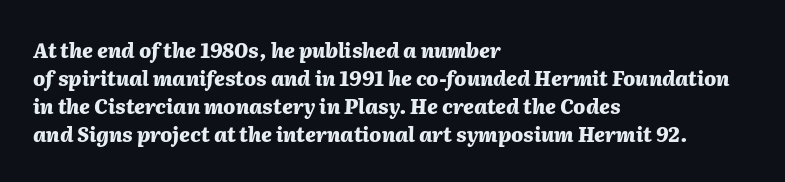
Q: Is the text bold? A: Yes.
Q: Is the text italic (slanted)? A: Yes, it leans right by about 2 degrees.
Q: Is the text underlined? A: No.
Q: How is the paragraph aligned? A: Left-aligned.
Q: Is the spacing between letters normal or unusually wide? A: Normal.
Q: Is the spacing between lines tight, normal or loose? A: Normal.
